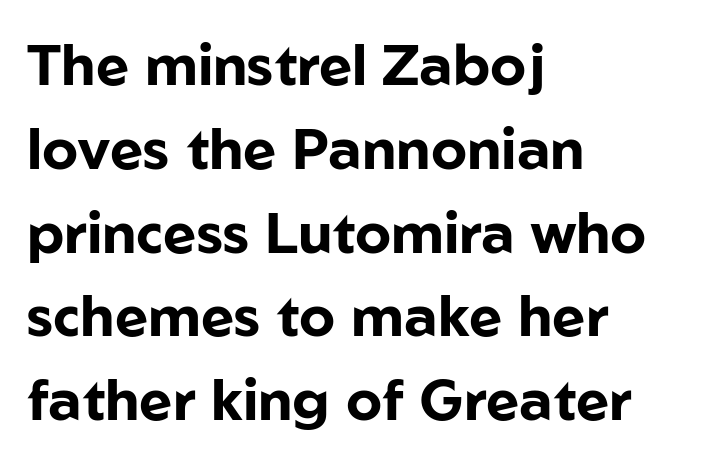
The characters look thick and weighty, a clear bold. The lines are quadded left. Nobody drew a line under any word here. The face used here is proportionally spaced, like ordinary book or web type. Tracking value appears to be zero — textbook default spacing. Unlike italic type, these characters show no tilt at all.
